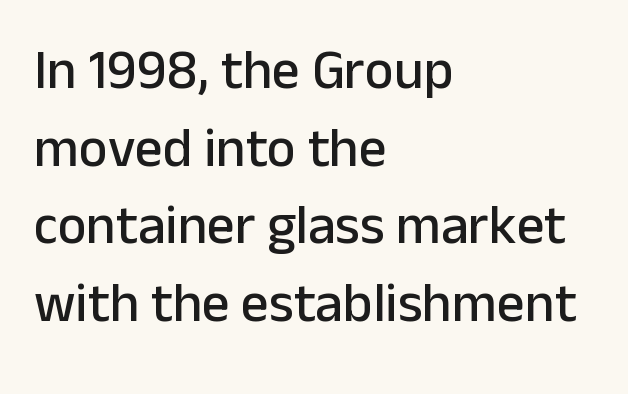
A clean baseline with only descenders dipping below it. Compared with typical body copy, the letter spacing here is the same. What's the leading like? Ordinary, nothing unusual. Proportional: the letters do not fall into vertical columns. The paragraph has a hard left edge and a soft right edge.
